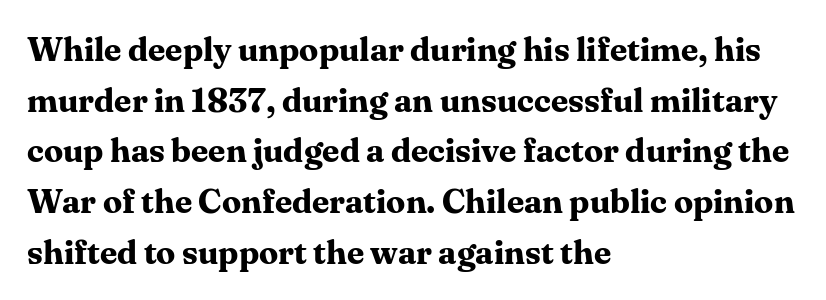
Q: Is the text bold? A: Yes.
Q: Is the text italic (slanted)? A: No, it is upright.
Q: Is the typeface a serif or a sans-serif typeface? A: Serif.
Q: Is the text underlined? A: No.
Q: How is the paragraph aligned? A: Left-aligned.
Q: Is the spacing between letters normal or unusually wide? A: Normal.
Q: Is the spacing between lines tight, normal or loose? A: Normal.
Q: Width (condensed, normal, or wide)? A: Normal.
Q: Stroke contrast? A: Medium.
Q: x-height? A: Medium.
Q: Monospaced? A: No.
